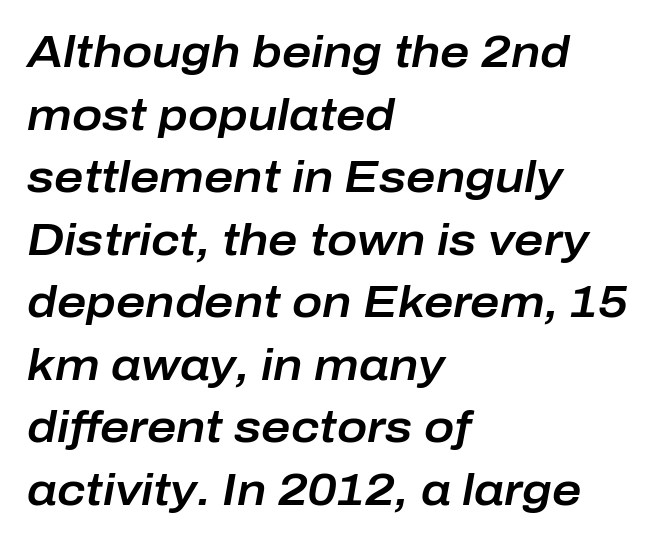
Q: Is the text italic (slanted)? A: Yes, it leans right by about 10 degrees.
Q: Is the text underlined? A: No.
Q: How is the paragraph aligned? A: Left-aligned.
Q: Is the spacing between letters normal or unusually wide? A: Normal.
Q: Is the spacing between lines tight, normal or loose? A: Normal.
Q: Width (condensed, normal, or wide)? A: Normal.
Q: Stroke contrast? A: Low.
Q: x-height? A: Medium.
Q: Monospaced? A: No.
